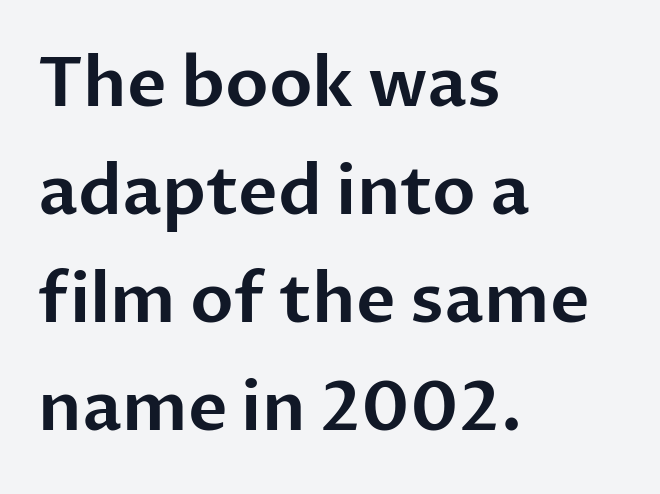
Q: Is the text italic (slanted)? A: No, it is upright.
Q: Is the typeface a serif or a sans-serif typeface? A: Sans-serif.
Q: Is the text underlined? A: No.
Q: How is the paragraph aligned? A: Left-aligned.
Q: Is the spacing between letters normal or unusually wide? A: Normal.
Q: Is the spacing between lines tight, normal or loose? A: Normal.
Q: Width (condensed, normal, or wide)? A: Normal.
Q: Stroke contrast? A: Low.
Q: x-height? A: Medium.
Q: Monospaced? A: No.
